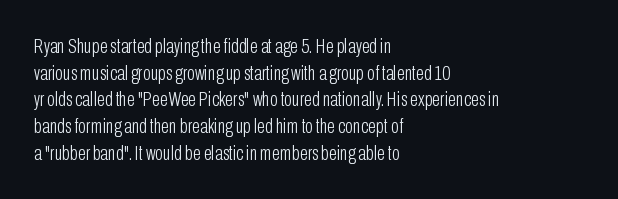
{"italic": "no", "bold": "no", "underline": "no", "align": "left", "line_spacing": "normal", "line_spacing_ratio": 1.27, "letter_spacing": "normal", "letter_spacing_em": 0.0, "glyph_px": 21}
